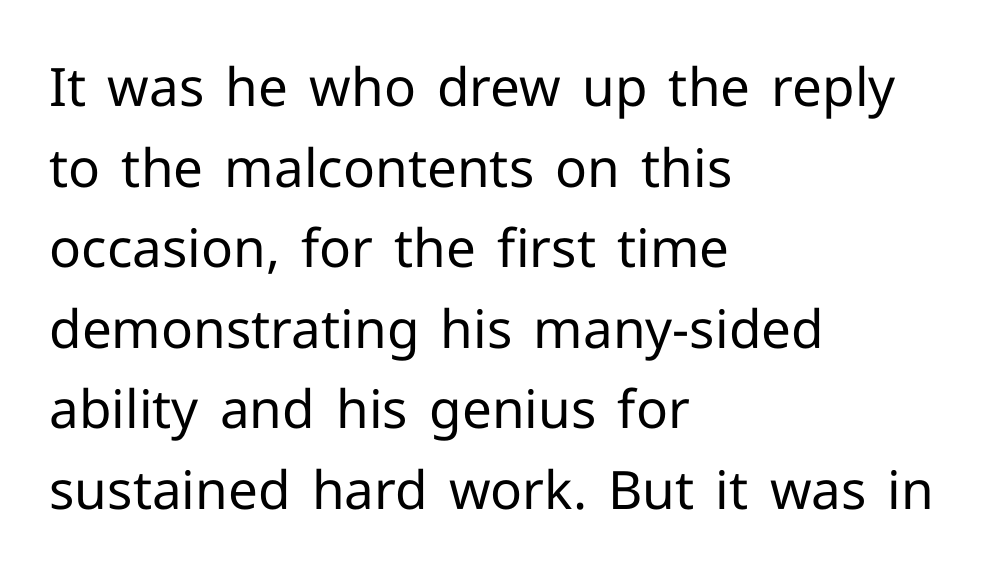
The image shows 53 px regular-weight sans-serif type, upright; set left-aligned, normal line spacing (1.52x), normal letter spacing, not underlined; low stroke contrast and a medium x-height.
